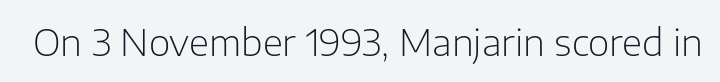
{"serif": "no", "italic": "no", "bold": "no", "weight": "light", "width": "normal", "stroke_contrast": "low", "x_height": "medium", "monospaced": "no", "underline": "no", "letter_spacing": "normal", "letter_spacing_em": 0.0, "glyph_px": 37}
